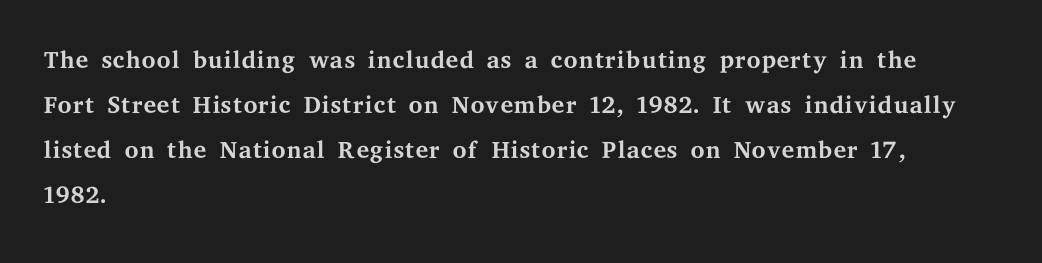
{"serif": "yes", "italic": "no", "bold": "no", "weight": "regular", "width": "wide", "stroke_contrast": "medium", "x_height": "medium", "monospaced": "no", "underline": "no", "align": "left", "line_spacing": "normal", "line_spacing_ratio": 1.25, "letter_spacing": "normal", "letter_spacing_em": 0.0, "glyph_px": 36}
